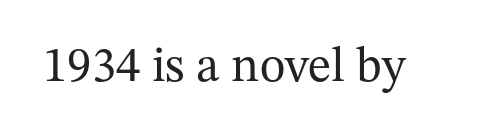
Q: Is the text bold? A: No.
Q: Is the text italic (slanted)? A: No, it is upright.
Q: Is the typeface a serif or a sans-serif typeface? A: Serif.
Q: Is the text underlined? A: No.
Q: Is the spacing between letters normal or unusually wide? A: Normal.
Q: Width (condensed, normal, or wide)? A: Normal.
Q: Stroke contrast? A: Medium.
Q: x-height? A: Medium.
Q: Monospaced? A: No.
